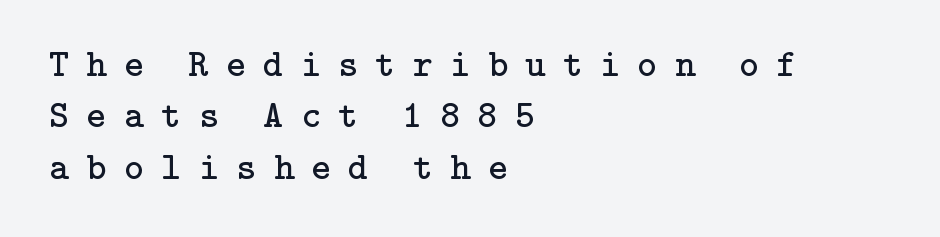
The rag falls on the right side of this text block. The line texture is sparse and dotted thanks to wide tracking. Italic? Not at all — the glyphs are vertical. Underline: absent. The block of text has a typical density, with ordinary space between rows.
